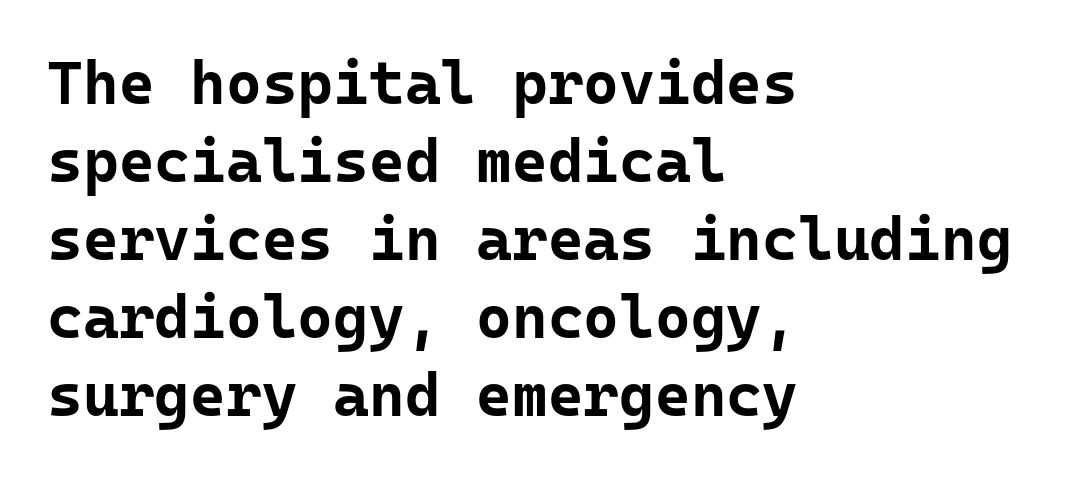
Q: Is the text bold? A: Yes.
Q: Is the text italic (slanted)? A: No, it is upright.
Q: Is the typeface a serif or a sans-serif typeface? A: Sans-serif.
Q: Is the text underlined? A: No.
Q: How is the paragraph aligned? A: Left-aligned.
Q: Is the spacing between letters normal or unusually wide? A: Normal.
Q: Is the spacing between lines tight, normal or loose? A: Normal.
Q: Width (condensed, normal, or wide)? A: Normal.
Q: Stroke contrast? A: Low.
Q: x-height? A: Medium.
Q: Monospaced? A: Yes.
